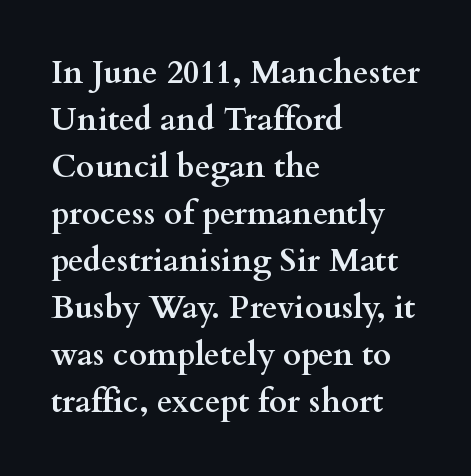
{"serif": "yes", "italic": "no", "bold": "yes", "weight": "semibold", "width": "wide", "stroke_contrast": "medium", "x_height": "small", "monospaced": "no", "underline": "no", "align": "left", "line_spacing": "normal", "line_spacing_ratio": 1.47, "letter_spacing": "normal", "letter_spacing_em": 0.0, "glyph_px": 32}
